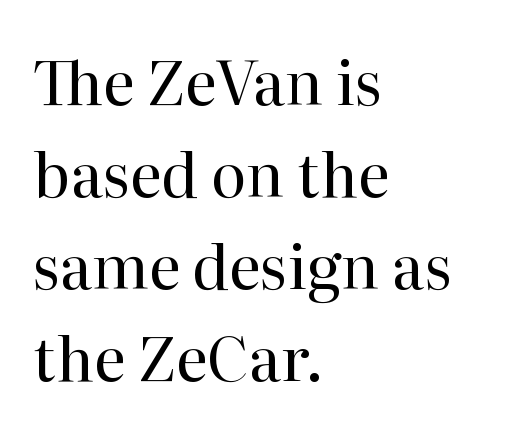
The paragraph has a hard left edge and a soft right edge. Nobody touched the tracking dial on this one. Do the characters align in a grid? No, the font is proportional. The lettering stays uniformly vertical, giving the passage a roman look. The rows are spaced the way most documents space them. Look at the bottom of the vertical strokes: they flare into serifs here.
